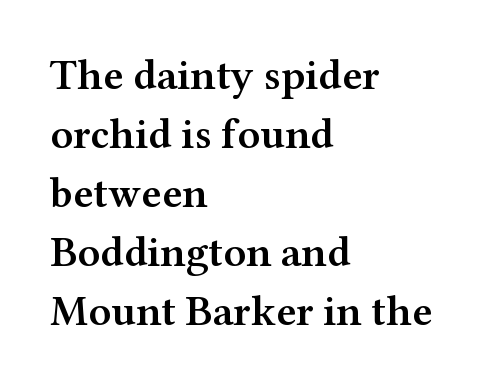
{"serif": "yes", "italic": "no", "bold": "semi", "weight": "semibold", "width": "wide", "stroke_contrast": "medium", "x_height": "medium", "monospaced": "no", "underline": "no", "align": "left", "line_spacing": "normal", "line_spacing_ratio": 1.37, "letter_spacing": "normal", "letter_spacing_em": 0.0, "glyph_px": 43}
